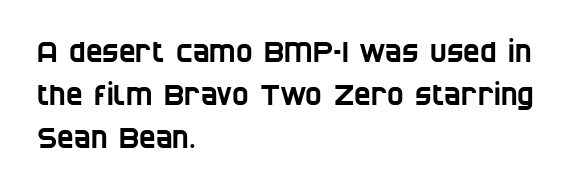
Q: Is the typeface a serif or a sans-serif typeface? A: Sans-serif.
Q: Is the text underlined? A: No.
Q: How is the paragraph aligned? A: Left-aligned.
Q: Is the spacing between letters normal or unusually wide? A: Normal.
Q: Is the spacing between lines tight, normal or loose? A: Normal.
Q: Width (condensed, normal, or wide)? A: Condensed.
Q: Stroke contrast? A: Low.
Q: x-height? A: Large.
Q: Monospaced? A: No.
